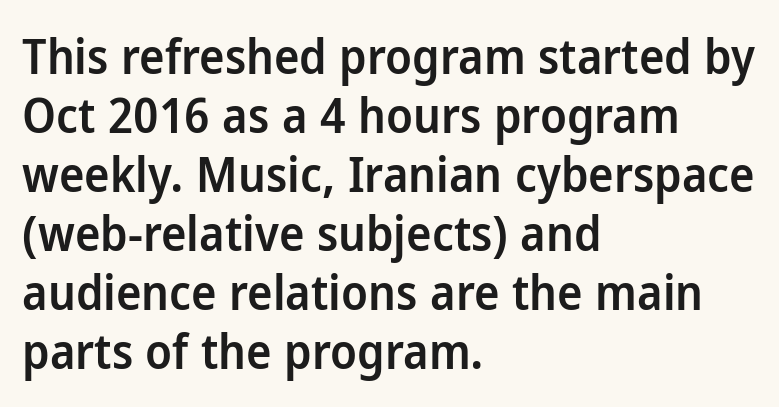
{"serif": "no", "italic": "no", "bold": "semi", "weight": "semibold", "width": "normal", "stroke_contrast": "low", "x_height": "medium", "monospaced": "no", "underline": "no", "align": "left", "line_spacing_ratio": 1.23, "letter_spacing": "normal", "letter_spacing_em": 0.0, "glyph_px": 48}
